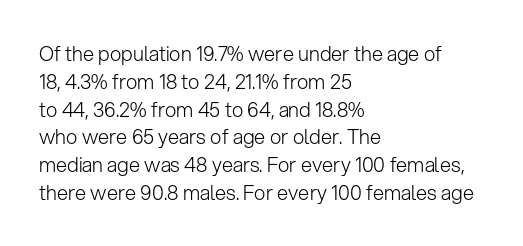
The image shows 20 px text type, upright; set left-aligned, normal line spacing (1.39x), normal letter spacing, not underlined.
